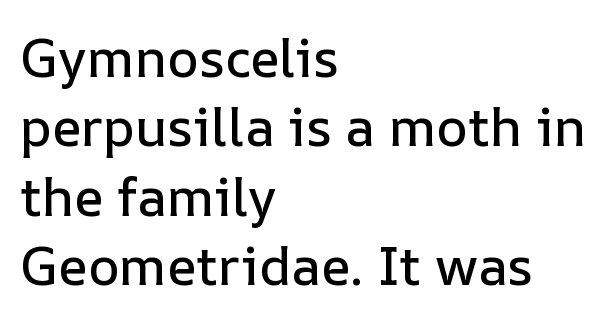
Q: Is the text italic (slanted)? A: No, it is upright.
Q: Is the text underlined? A: No.
Q: How is the paragraph aligned? A: Left-aligned.
Q: Is the spacing between letters normal or unusually wide? A: Normal.
Q: Is the spacing between lines tight, normal or loose? A: Normal.
Q: Width (condensed, normal, or wide)? A: Normal.
Q: Stroke contrast? A: Low.
Q: x-height? A: Medium.
Q: Monospaced? A: No.
